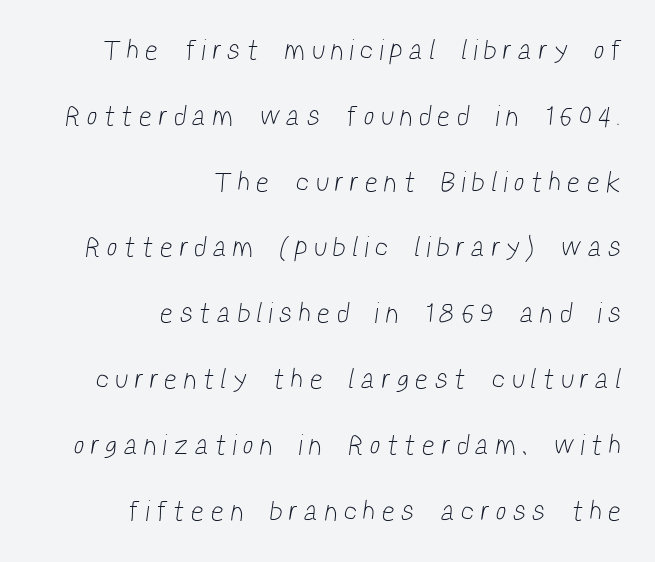
{"serif": "no", "bold": "no", "weight": "light", "width": "condensed", "stroke_contrast": "low", "x_height": "medium", "monospaced": "no", "underline": "no", "align": "right", "line_spacing": "loose", "line_spacing_ratio": 2.35, "letter_spacing": "wide", "letter_spacing_em": 0.31, "glyph_px": 28}
